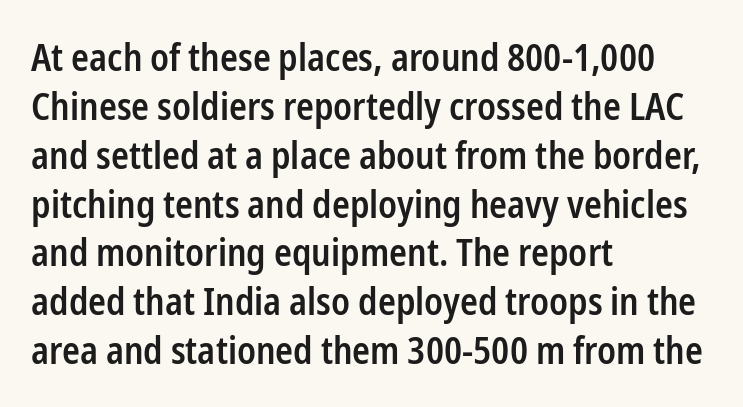
Each word holds together tightly as a unit, with standard inter-letter gaps. These lines are rendered in a variable-pitch font. Whoever set this chose a conventional vertical rhythm. The typesetter chose a ragged-right arrangement here. Unlike a traditional serif, this face leaves its strokes unadorned.
